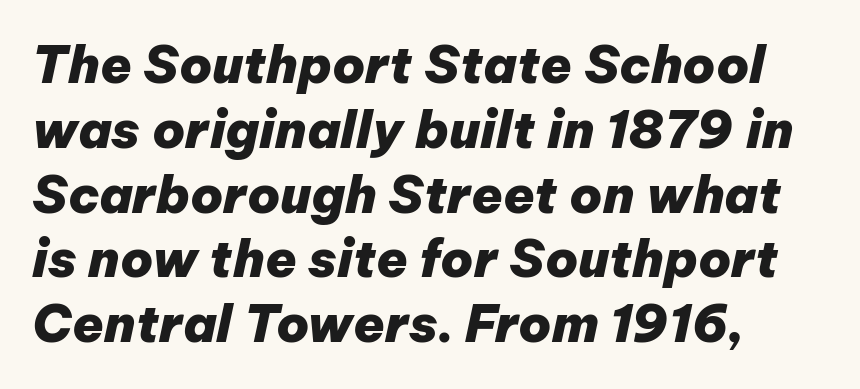
Q: Is the text bold? A: Yes.
Q: Is the text italic (slanted)? A: Yes, it leans right by about 12 degrees.
Q: Is the text underlined? A: No.
Q: How is the paragraph aligned? A: Left-aligned.
Q: Is the spacing between letters normal or unusually wide? A: Normal.
Q: Is the spacing between lines tight, normal or loose? A: Normal.
Q: Width (condensed, normal, or wide)? A: Normal.
Q: Stroke contrast? A: Low.
Q: x-height? A: Medium.
Q: Monospaced? A: No.
